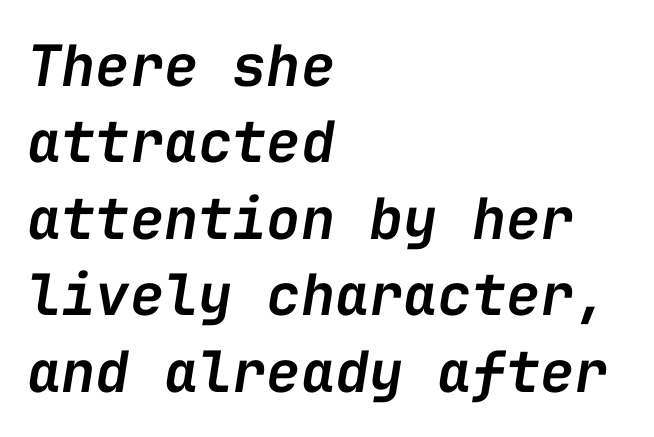
The rendering uses typewriter-style spacing with identical character cells. Weight check: semibold — heavier than regular, not quite bold. Left-aligned paragraph, ragged on the right. Plain, unruled lines of type. The leading is moderate, giving the passage an even texture. There's an unmistakable incline to the writing here.
